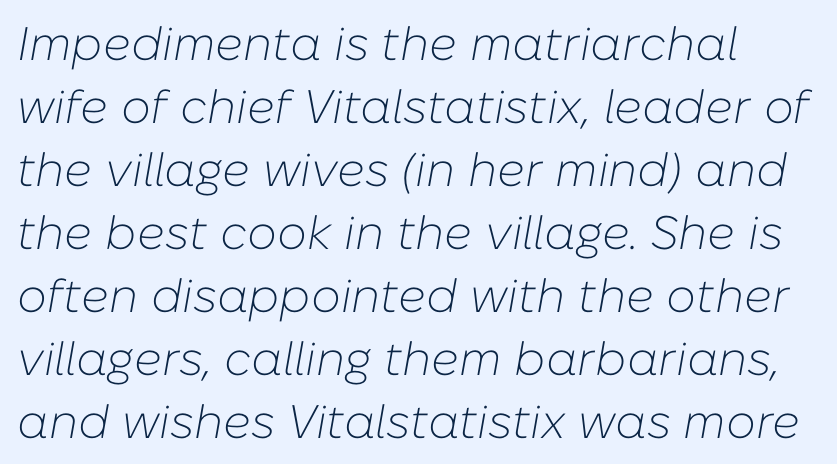
The image shows 47 px light type, italic (leaning right); set left-aligned, normal line spacing (1.34x), normal letter spacing, not underlined; low stroke contrast and a medium x-height.
